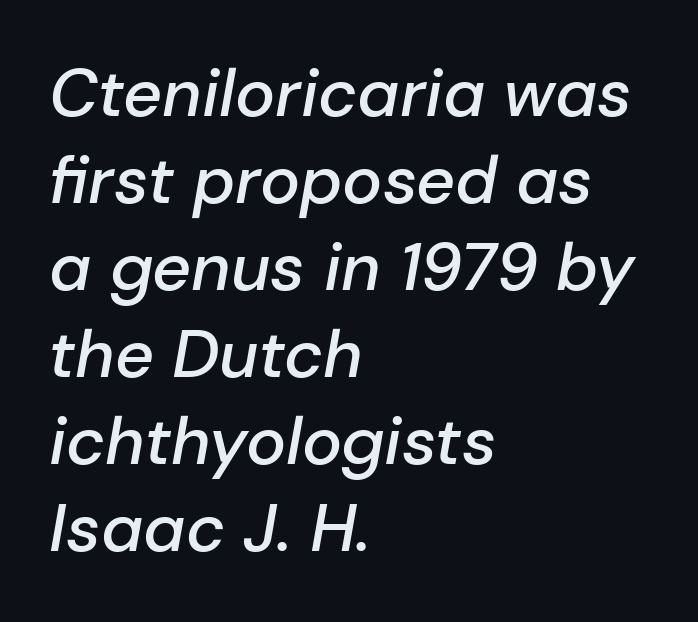
{"italic": "yes", "lean": "right", "slant_degrees": 10, "bold": "semi", "weight": "semibold", "width": "normal", "stroke_contrast": "low", "x_height": "medium", "monospaced": "no", "underline": "no", "align": "left", "line_spacing": "normal", "line_spacing_ratio": 1.3, "letter_spacing": "normal", "letter_spacing_em": 0.0, "glyph_px": 67}
